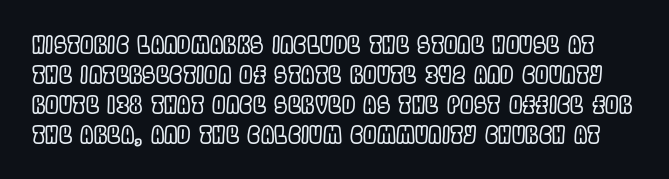
Italic? Not at all — the glyphs are vertical. Notice how descenders clear the ascenders below comfortably — that's standard leading. There is no visible air inserted between adjacent glyphs. Beneath every word, the page is bare.
